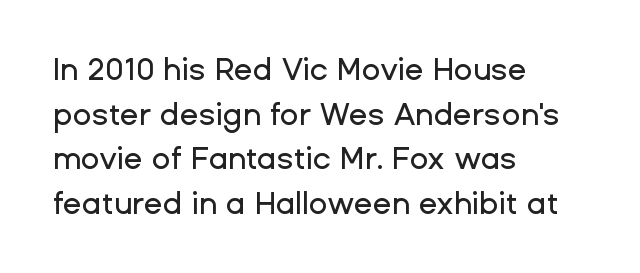
The image shows 31 px sans-serif type, upright; set left-aligned, normal line spacing (1.44x), normal letter spacing, not underlined; low stroke contrast and a medium x-height.
